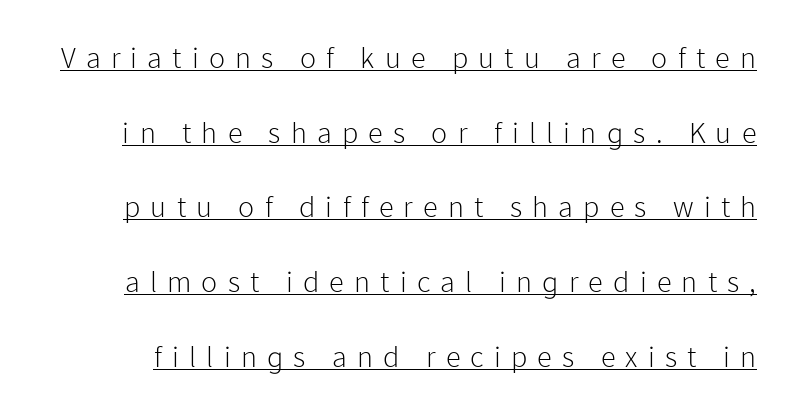
Q: Is the text bold? A: No.
Q: Is the text italic (slanted)? A: No, it is upright.
Q: Is the typeface a serif or a sans-serif typeface? A: Sans-serif.
Q: Is the text underlined? A: Yes.
Q: Is the spacing between letters normal or unusually wide? A: Unusually wide.
Q: Is the spacing between lines tight, normal or loose? A: Loose.
Q: Width (condensed, normal, or wide)? A: Normal.
Q: Stroke contrast? A: Low.
Q: x-height? A: Medium.
Q: Monospaced? A: No.
